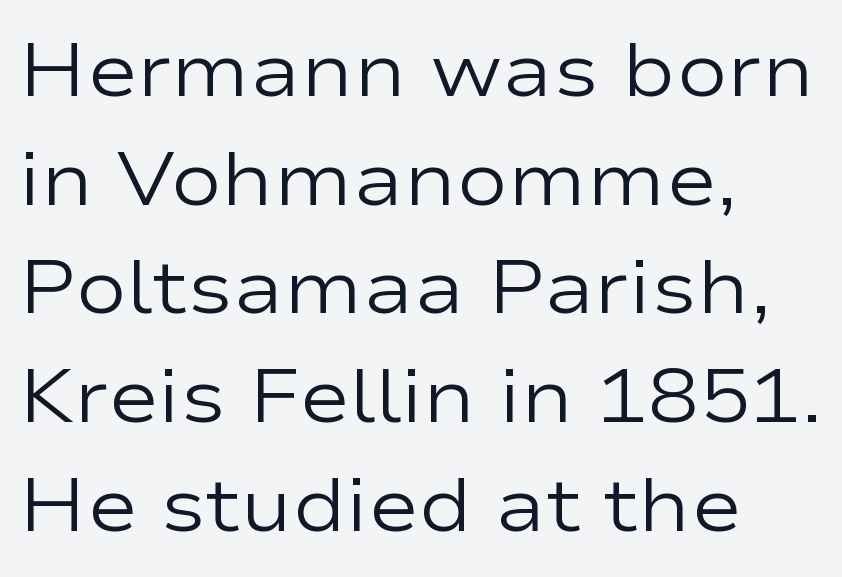
{"serif": "no", "italic": "no", "bold": "no", "weight": "regular", "width": "wide", "stroke_contrast": "low", "x_height": "medium", "monospaced": "no", "underline": "no", "align": "left", "line_spacing": "normal", "line_spacing_ratio": 1.43, "letter_spacing": "normal", "letter_spacing_em": 0.0, "glyph_px": 76}
